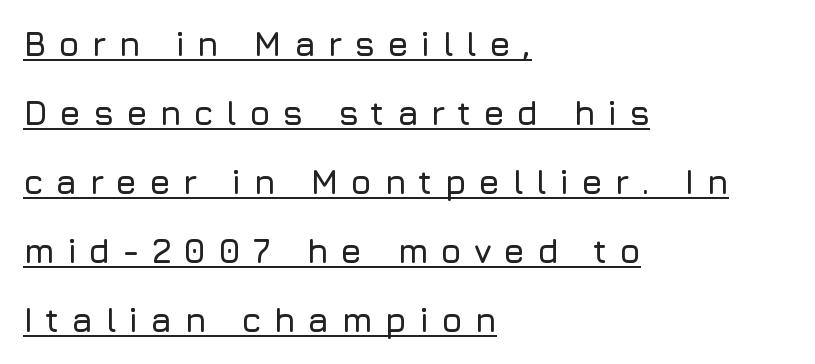
The image shows 34 px sans-serif type, upright; set left-aligned, loose line spacing (2.03x), unusually wide letter spacing (+0.35 em), underlined; low stroke contrast and a medium x-height.
